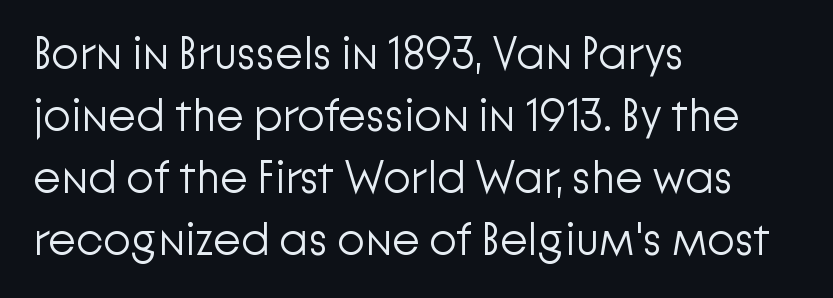
Q: Is the text bold? A: No.
Q: Is the text italic (slanted)? A: No, it is upright.
Q: Is the typeface a serif or a sans-serif typeface? A: Sans-serif.
Q: Is the text underlined? A: No.
Q: How is the paragraph aligned? A: Left-aligned.
Q: Is the spacing between letters normal or unusually wide? A: Normal.
Q: Is the spacing between lines tight, normal or loose? A: Normal.
Q: Width (condensed, normal, or wide)? A: Normal.
Q: Stroke contrast? A: Low.
Q: x-height? A: Medium.
Q: Monospaced? A: No.
